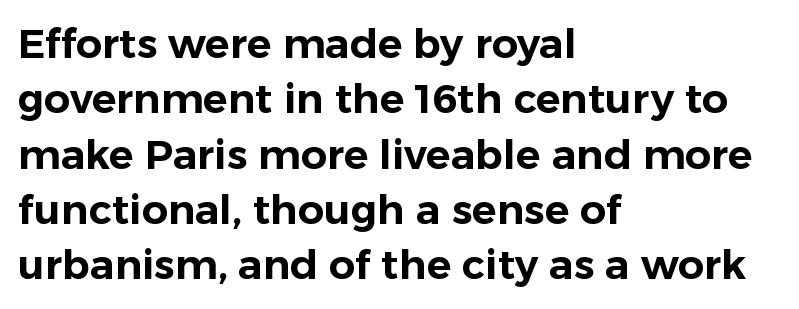
The image shows 41 px sans-serif type, upright; set left-aligned, normal line spacing (1.35x), normal letter spacing, not underlined; low stroke contrast and a medium x-height.
